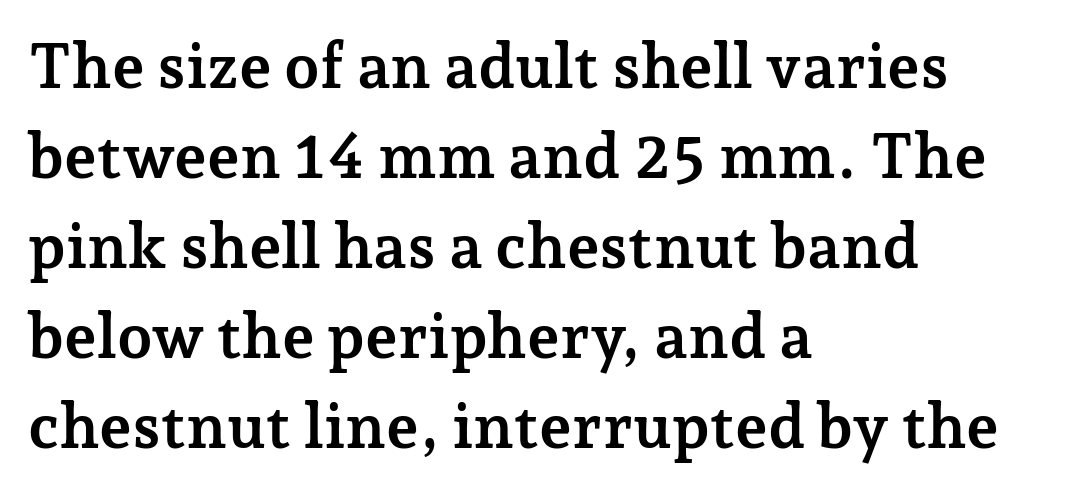
The image shows 63 px semibold serif type, upright; set left-aligned, normal line spacing (1.43x), normal letter spacing, not underlined; low stroke contrast and a medium x-height.
